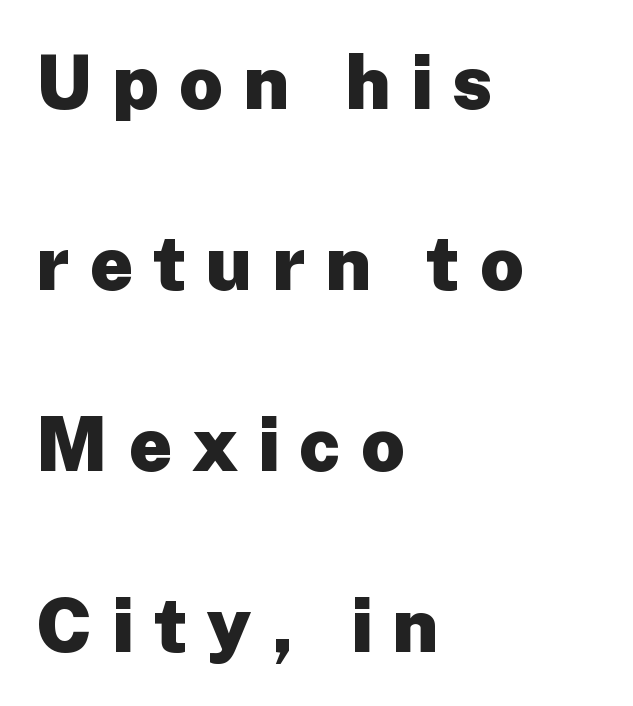
Every character sits straight up, as roman type does. Nothing sits at the stroke ends, so this counts as sans-serif. Vertically, the passage feels expansive, rows floating well apart. The rendering uses natural spacing where letterforms have individual widths. Words float on clear page, feet unadorned. Between one letter and the next there's a generous, obvious gap.
